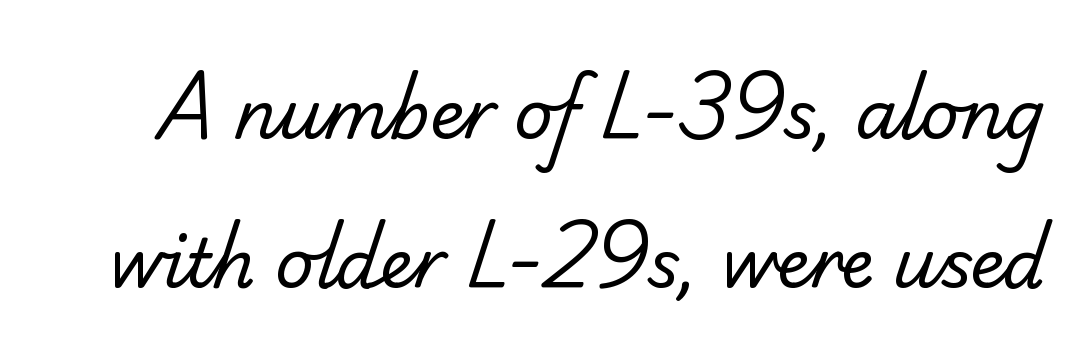
Serifs: no, the terminals of the letterforms are clean. Rule under the text: the space is simply empty. Words appear dense and cohesive because spacing is normal. The lines are spread far apart with generous leading. Spacing verdict: proportional, widths tailored to each character. A light-to-regular cut is what we see here.
